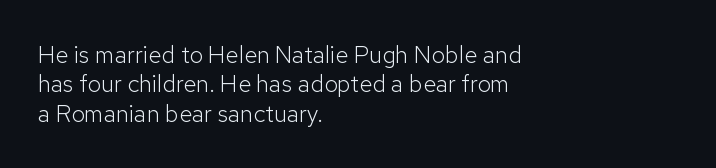
{"italic": "no", "bold": "no", "underline": "no", "align": "left", "line_spacing_ratio": 1.22, "letter_spacing": "normal", "letter_spacing_em": 0.0, "glyph_px": 24}
